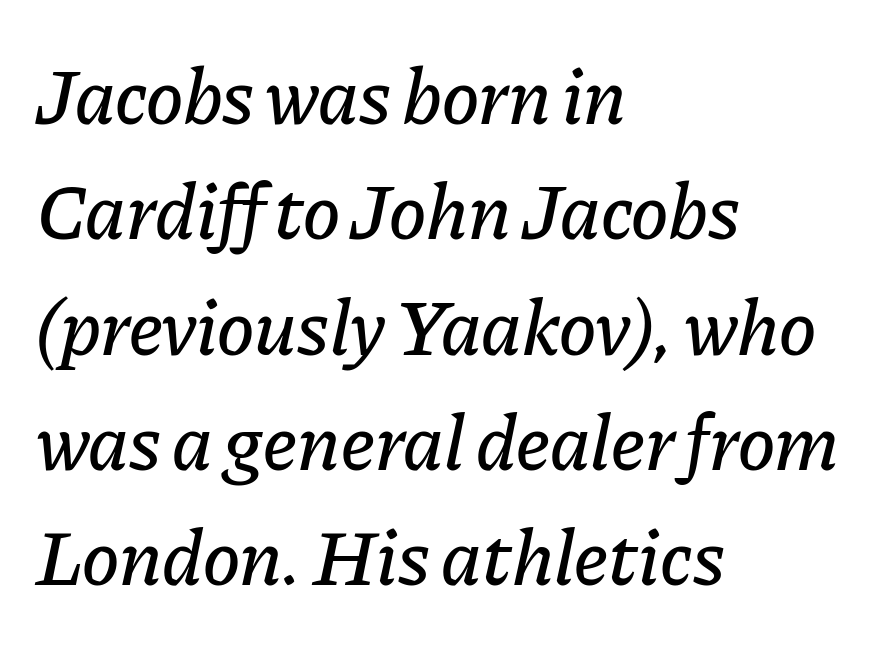
Q: Is the text italic (slanted)? A: Yes, it leans right by about 11 degrees.
Q: Is the text underlined? A: No.
Q: How is the paragraph aligned? A: Left-aligned.
Q: Is the spacing between letters normal or unusually wide? A: Normal.
Q: Is the spacing between lines tight, normal or loose? A: Normal.
Q: Width (condensed, normal, or wide)? A: Normal.
Q: Stroke contrast? A: Low.
Q: x-height? A: Medium.
Q: Monospaced? A: No.
